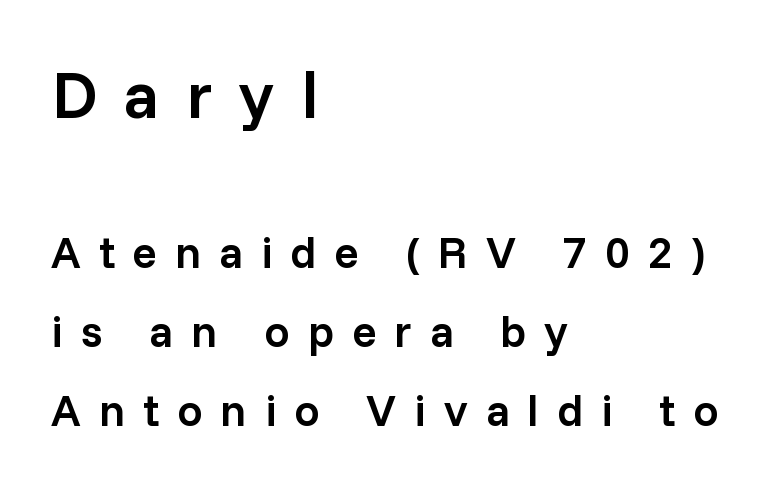
Proportional: the letters do not fall into vertical columns. The letters stand upright; this is a roman face. Here the glyphs are tracked loosely, breaking word shapes into spaced letters. Plain, unruled lines of type. The typeface chosen for these lines omits serifs. Every row of glyphs begins at an identical x-position on the left.
